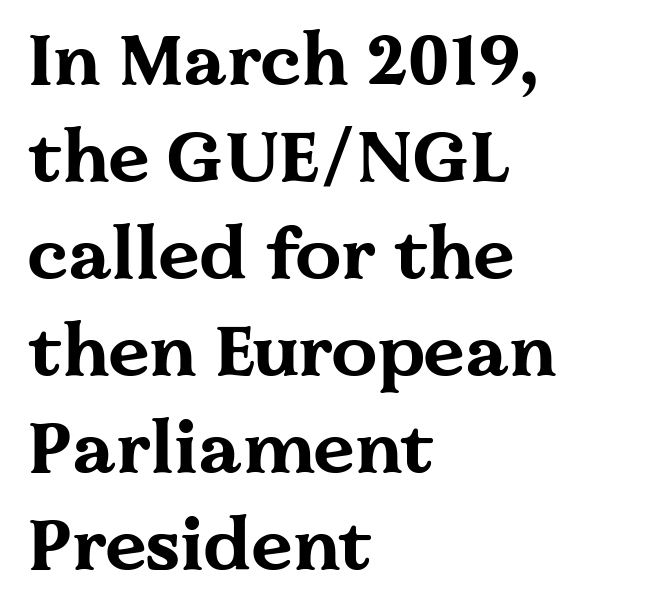
The image shows 73 px bold, wide serif type, upright; set left-aligned, normal line spacing (1.33x), normal letter spacing, not underlined; medium stroke contrast and a medium x-height.
